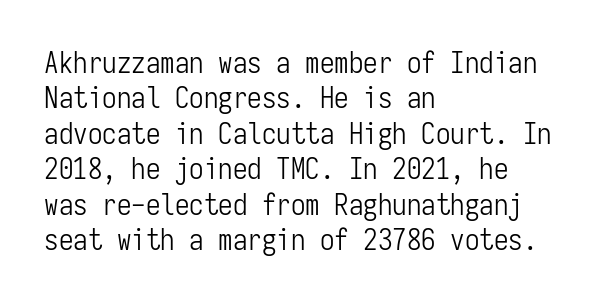
The image shows 29 px light, condensed sans-serif type, upright, monospaced; set left-aligned, line spacing 1.22x, normal letter spacing, not underlined; low stroke contrast and a medium x-height.
